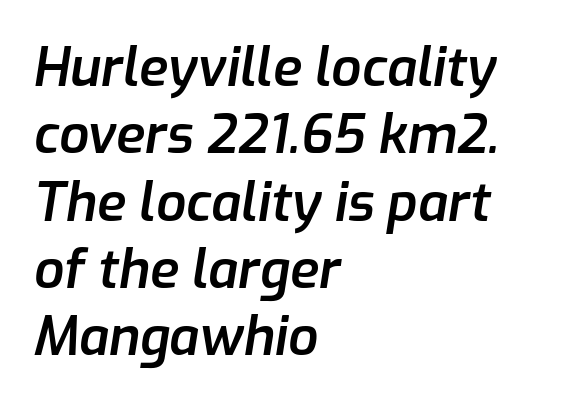
Notice the strokes are somewhat thickened but not fully heavy: this is a semibold. The space beneath each line is pristine and unruled. These lines are rendered in a variable-pitch font. If you drew a line through each stem, it would be angled. The text block is weighted toward the left margin, trailing off unevenly rightward.
